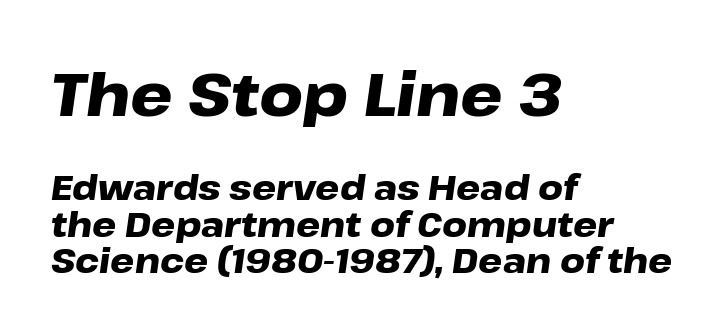
The image shows 60 px heavy, wide type, italic (leaning right); set left-aligned, tight line spacing (1.07x), normal letter spacing, not underlined; the first (top) block is 1.76x larger; low stroke contrast and a medium x-height.
